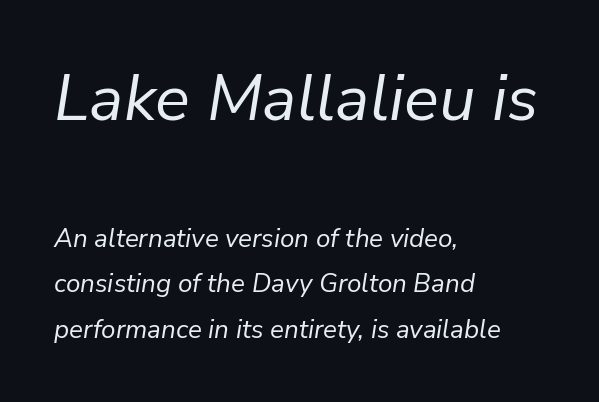
Q: Is the text bold? A: No.
Q: Is the text italic (slanted)? A: Yes, it leans right by about 9 degrees.
Q: Is the text underlined? A: No.
Q: How is the paragraph aligned? A: Left-aligned.
Q: Is the spacing between letters normal or unusually wide? A: Normal.
Q: Which block of text is set in a larger size, the first (top) or the second (bottom)? A: The first (top) one.
Q: Width (condensed, normal, or wide)? A: Normal.
Q: Stroke contrast? A: Low.
Q: x-height? A: Medium.
Q: Monospaced? A: No.
